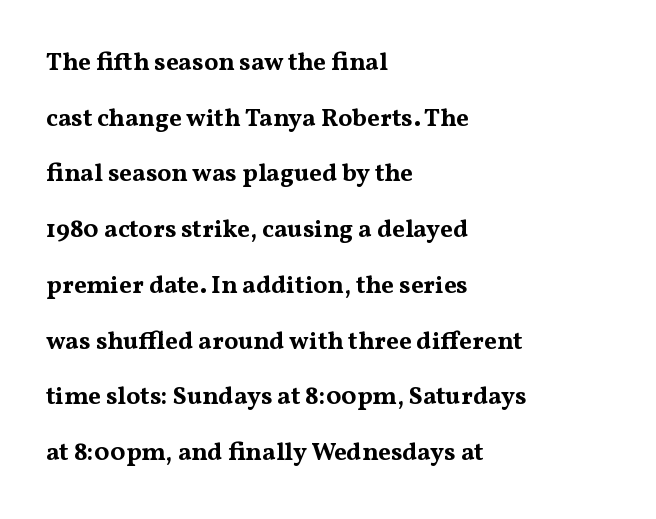
There is no visible air inserted between adjacent glyphs. Weight check: bold — yes, fully. The ragged edge is on the right, which tells us the setting is flush left. Anything drawn beneath the words? Only blank space. Widely set lines give the paragraph a tall, airy silhouette.
